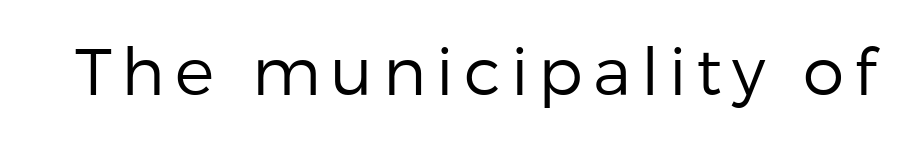
The image shows 66 px regular-weight sans-serif type, upright; set not underlined; low stroke contrast and a medium x-height.
